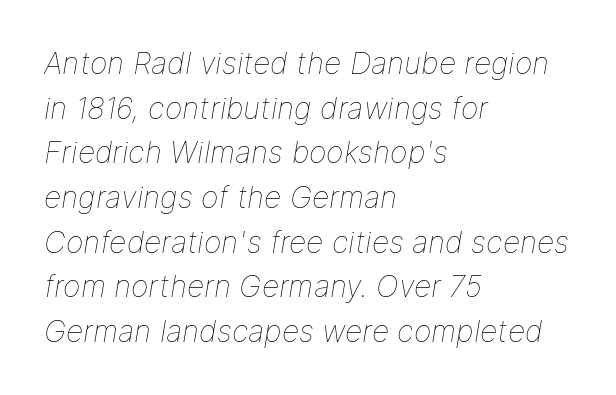
Students, note that the glyphs here touch the page at normal intervals. An italicized treatment has been applied to the whole sample. The line-height multiplier appears to be the usual default. You could not count columns in this text — the font is proportionally spaced. Stroke mass is kept to a normal reading level or below.
